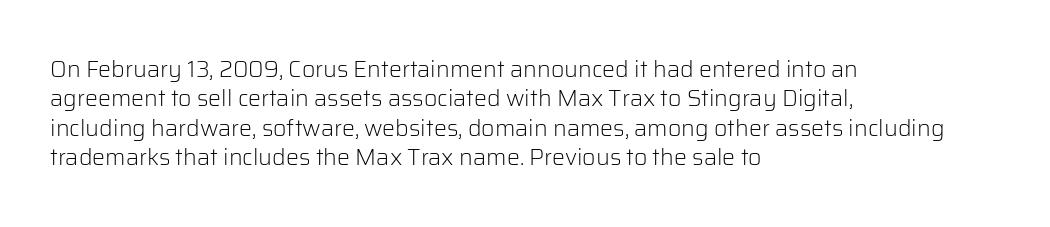
The image shows 23 px text type, upright; set left-aligned, normal line spacing (1.28x), normal letter spacing, not underlined.
